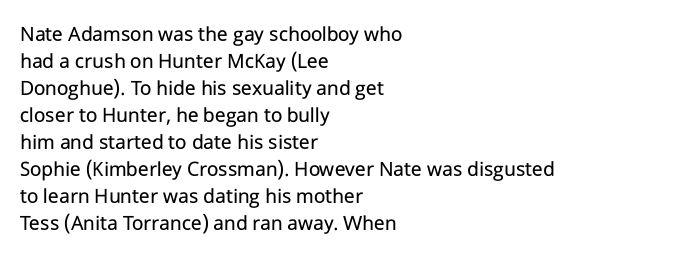
Q: Is the text bold? A: No.
Q: Is the text italic (slanted)? A: No, it is upright.
Q: Is the text underlined? A: No.
Q: How is the paragraph aligned? A: Left-aligned.
Q: Is the spacing between letters normal or unusually wide? A: Normal.
